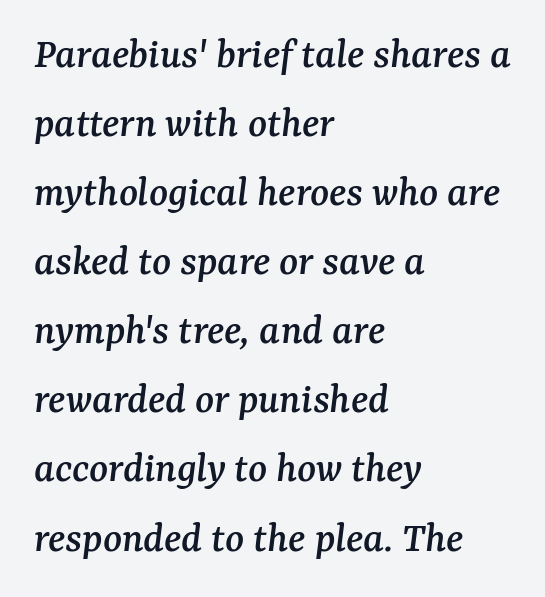
Rendered with sloped, italic letterforms. The text was rendered using a seriffed face with decorative stroke endings. The rendering anchors every line to the left-hand side. Any mark beneath the type? The region is blank. Character widths vary here, with narrow letters taking less room than wide ones. The space between consecutive lines is moderate.
